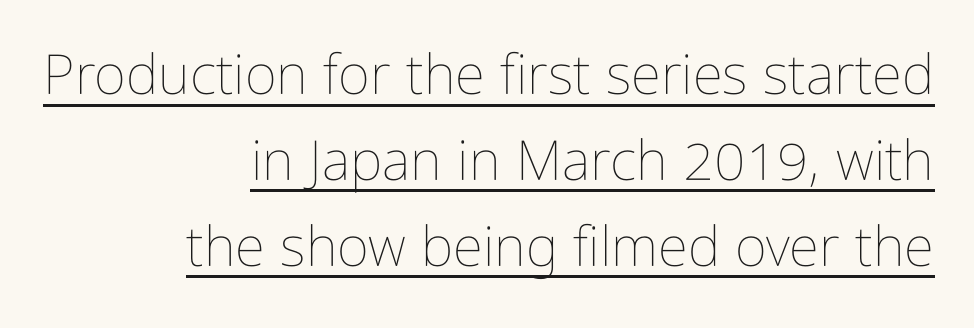
A typesetter would mark this as roman, not italic. No letter is thick-stroked: the sample isn't bold. Where is the straight margin? On the right. Like a heading marked for emphasis, these lines bear an underscore. Observe the ordinary spacing: letters are neighbours, not strangers. You could not count columns in this text — the font is proportionally spaced.
